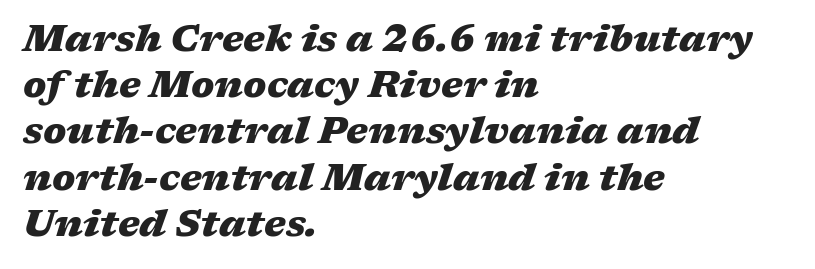
{"italic": "yes", "lean": "right", "slant_degrees": 17, "bold": "yes", "weight": "heavy", "width": "wide", "stroke_contrast": "medium", "x_height": "medium", "monospaced": "no", "underline": "no", "align": "left", "line_spacing": "normal", "line_spacing_ratio": 1.25, "letter_spacing": "normal", "letter_spacing_em": 0.0, "glyph_px": 37}
